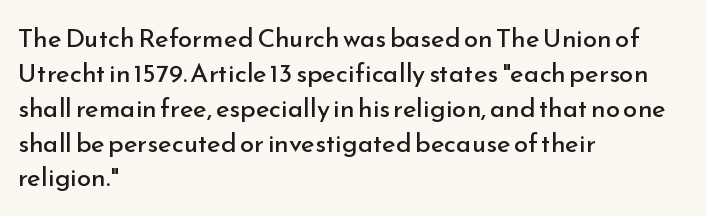
Q: Is the text bold? A: No.
Q: Is the text italic (slanted)? A: No, it is upright.
Q: Is the text underlined? A: No.
Q: How is the paragraph aligned? A: Left-aligned.
Q: Is the spacing between letters normal or unusually wide? A: Normal.
Q: Is the spacing between lines tight, normal or loose? A: Normal.
